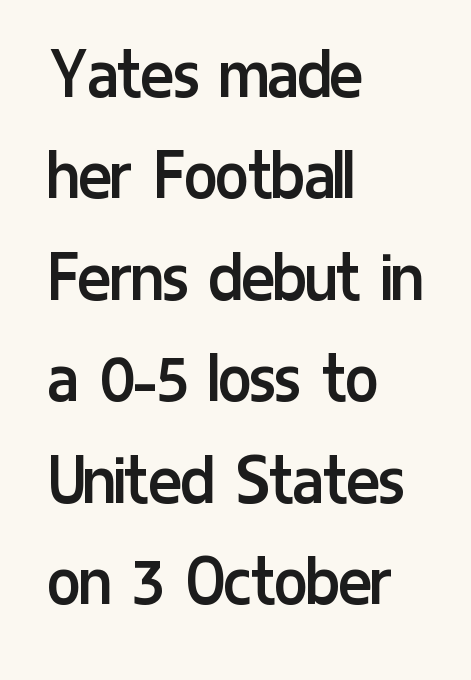
{"serif": "no", "italic": "no", "bold": "no", "weight": "regular", "width": "condensed", "stroke_contrast": "low", "x_height": "medium", "monospaced": "no", "underline": "no", "align": "left", "line_spacing": "normal", "line_spacing_ratio": 1.3, "letter_spacing": "normal", "letter_spacing_em": 0.0, "glyph_px": 78}
